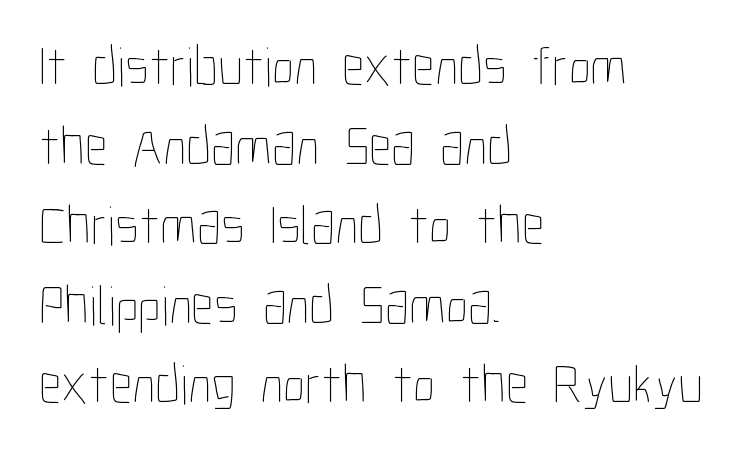
{"italic": "no", "bold": "no", "weight": "thin", "width": "condensed", "stroke_contrast": "low", "x_height": "medium", "monospaced": "no", "underline": "no", "align": "left", "line_spacing": "normal", "line_spacing_ratio": 1.42, "letter_spacing": "normal", "letter_spacing_em": 0.0, "glyph_px": 56}
